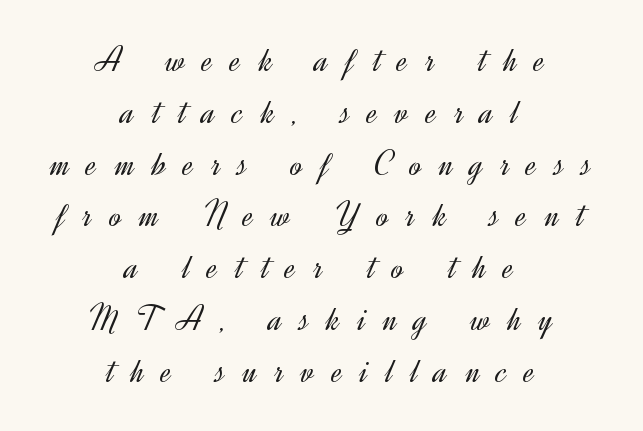
The image shows 37 px light sans-serif type; set centered, normal line spacing (1.4x), unusually wide letter spacing (+0.47 em), not underlined; a small x-height.
